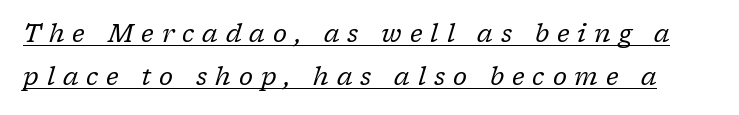
Q: Is the text bold? A: No.
Q: Is the text italic (slanted)? A: Yes, it leans right by about 17 degrees.
Q: Is the text underlined? A: Yes.
Q: Is the spacing between letters normal or unusually wide? A: Unusually wide.
